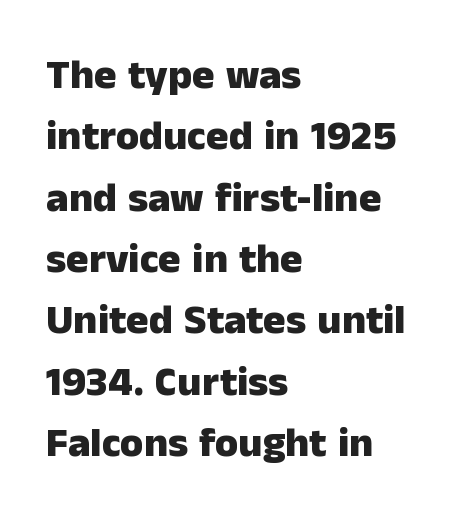
{"serif": "no", "italic": "no", "bold": "yes", "weight": "heavy", "width": "normal", "stroke_contrast": "low", "x_height": "medium", "monospaced": "no", "underline": "no", "align": "left", "line_spacing": "normal", "line_spacing_ratio": 1.46, "letter_spacing": "normal", "letter_spacing_em": 0.0, "glyph_px": 42}
